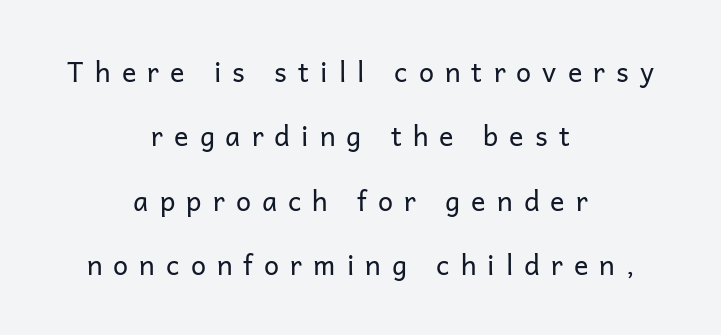
Think standard paragraph weight, or any step lighter than that. No word sits above an underline. A student would call this center alignment; a typographer would say set centered. Glyph-to-glyph distance is far greater than everyday printed text. Every stem runs plumb, perpendicular to the baseline. Does the leading feel generous? Absolutely, it's lavish.
